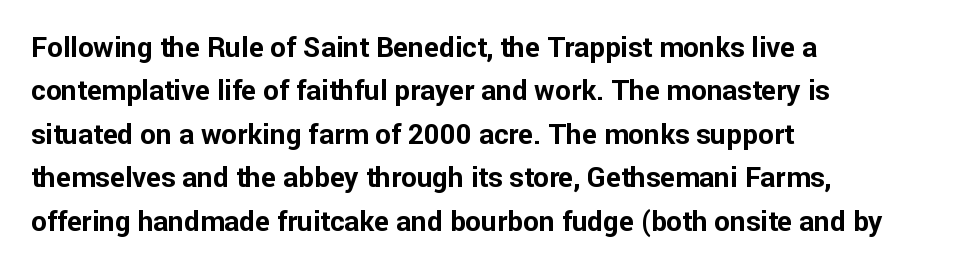
The image shows 28 px bold sans-serif type, upright; set left-aligned, normal line spacing (1.55x), normal letter spacing, not underlined; low stroke contrast and a medium x-height.
